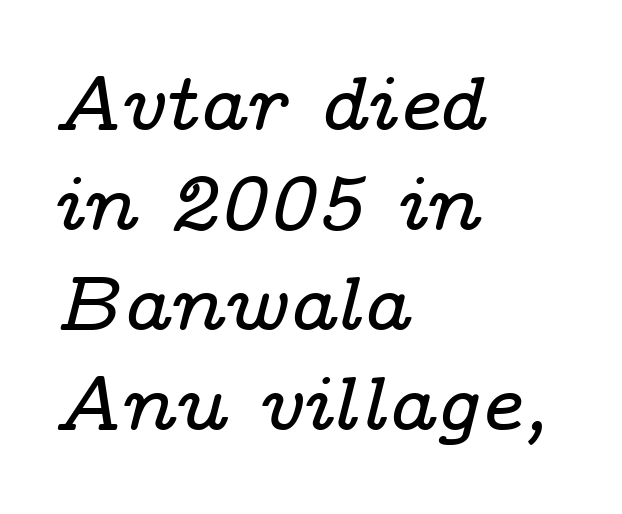
The letters advance in unequal steps, a hallmark of proportional type. These lines are composed in type with serifs. The typography opts for an oblique posture over an upright one. Nobody touched the tracking dial on this one.
